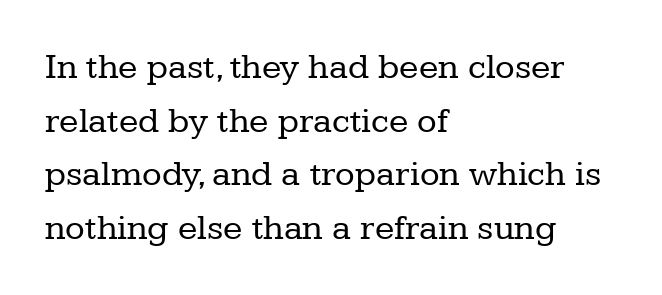
These lines are set flush left with a ragged right edge. The font sits on the lighter half of the weight spectrum, regular included. There is no visible air inserted between adjacent glyphs. Unlike a clean sans, this face finishes its strokes with serifs. No italicization has been applied; the sample stays upright.
